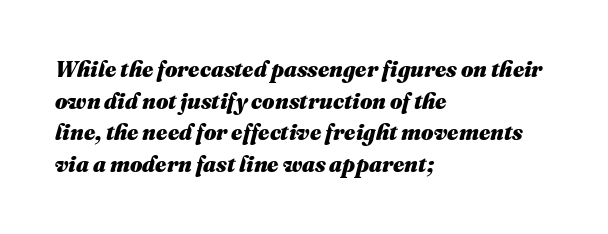
These lines keep a tight, regular rhythm from letter to letter. These lines carry a lot of weight — the face is fully bold. Left-aligned paragraph, ragged on the right. The passage shown stacks its lines at a standard gap. Quick note: underline off. The lettering tilts uniformly, giving the passage an italic look.
